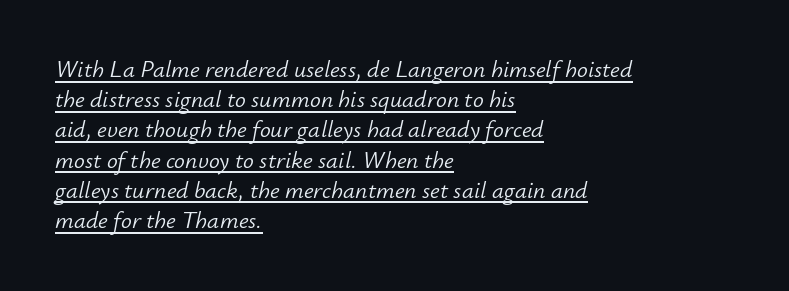
{"italic": "yes", "lean": "right", "slant_degrees": 12, "bold": "no", "underline": "yes", "align": "left", "line_spacing": "normal", "line_spacing_ratio": 1.26, "letter_spacing": "normal", "letter_spacing_em": 0.0, "glyph_px": 24}
